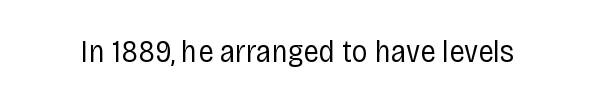
Is the type heavy? It reads as light-to-regular instead. Nope, not italic — everything's standing straight. No feet cap the strokes, marking this as sans-serif type. Words appear dense and cohesive because spacing is normal. Looks like regular typesetting: each glyph gets only the width it needs.
